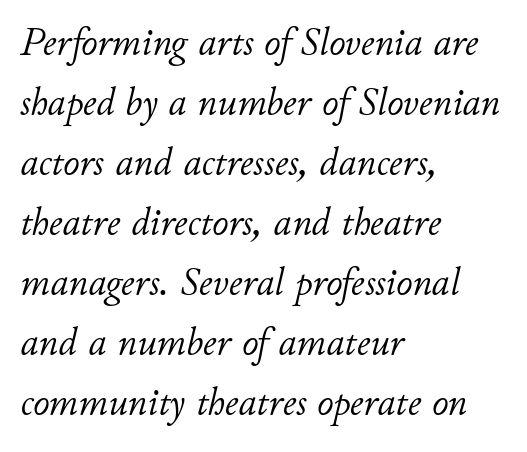
The rendering anchors every line to the left-hand side. Varying glyph widths throughout — classic text-font behaviour. Weight: regular or lighter. Compared with typical paragraphs, the rows here are spaced about the same.
